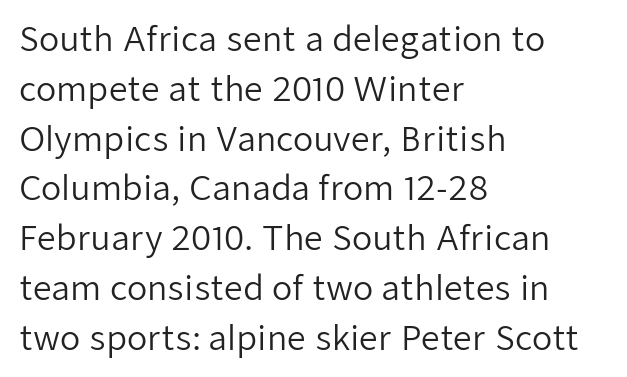
In terms of letterform style, serifs are entirely absent. The glyphs are unaccompanied by any horizontal stroke below them. Varying glyph widths throughout — classic text-font behaviour. Default kerning and tracking; the words read as compact shapes.
